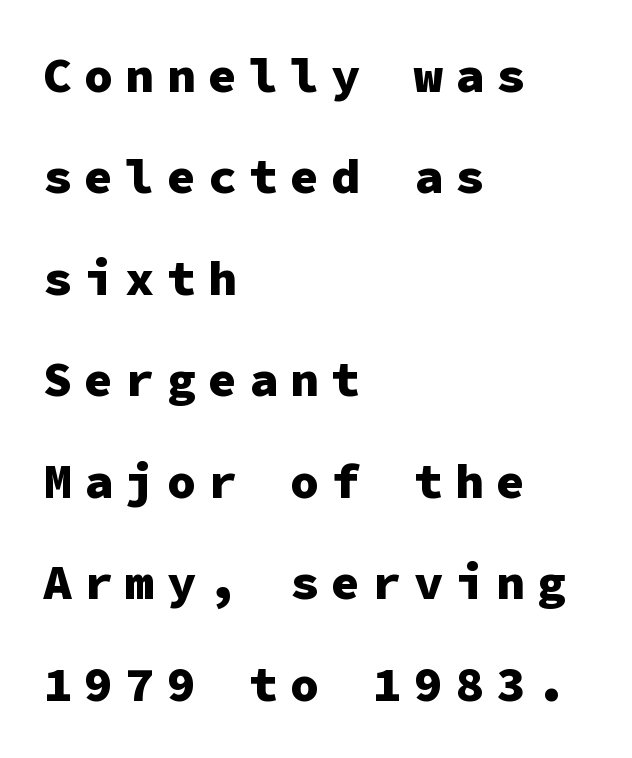
The image shows 49 px heavy sans-serif type, upright, monospaced; set left-aligned, loose line spacing (2.07x), unusually wide letter spacing (+0.24 em), not underlined; low stroke contrast and a medium x-height.
